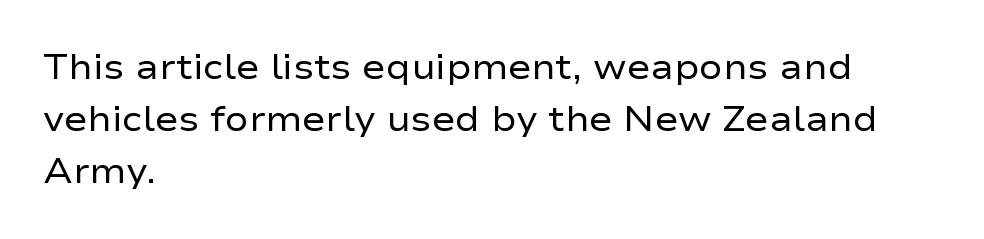
{"serif": "no", "italic": "no", "bold": "no", "weight": "regular", "width": "wide", "stroke_contrast": "low", "x_height": "medium", "monospaced": "no", "underline": "no", "align": "left", "line_spacing": "normal", "line_spacing_ratio": 1.48, "letter_spacing": "normal", "letter_spacing_em": 0.0, "glyph_px": 35}
